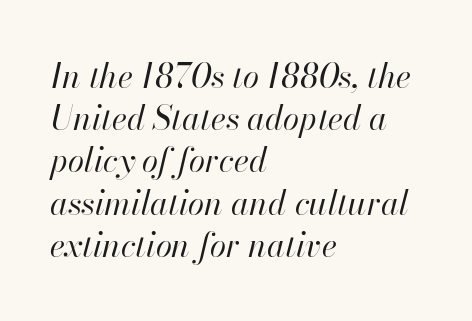
The image shows 33 px regular-weight type, italic (leaning right); set left-aligned, normal line spacing (1.28x), normal letter spacing, not underlined; high stroke contrast and a small x-height.
